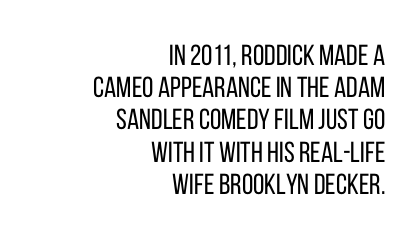
{"serif": "no", "italic": "no", "bold": "no", "weight": "regular", "width": "condensed", "stroke_contrast": "low", "x_height": "large", "monospaced": "no", "underline": "no", "align": "right", "line_spacing": "tight", "line_spacing_ratio": 1.11, "letter_spacing": "normal", "letter_spacing_em": 0.0, "glyph_px": 29}
